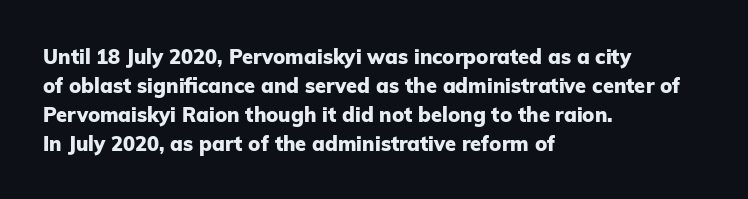
The image shows 20 px bold type, upright; set left-aligned, normal line spacing (1.45x), normal letter spacing, not underlined.
